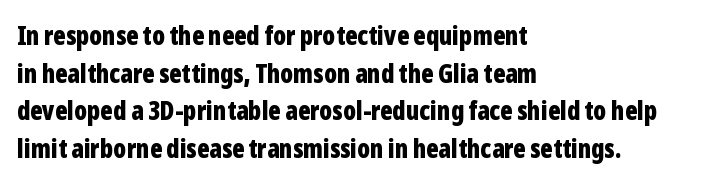
The image shows 26 px bold type, upright; set left-aligned, normal line spacing (1.45x), normal letter spacing, not underlined.
